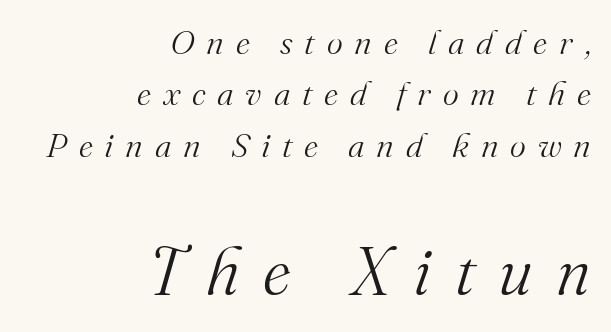
{"serif": "yes", "italic": "yes", "lean": "right", "slant_degrees": 16, "bold": "no", "weight": "light", "width": "normal", "stroke_contrast": "medium", "x_height": "small", "monospaced": "no", "underline": "no", "align": "right", "line_spacing": "normal", "line_spacing_ratio": 1.51, "letter_spacing": "wide", "letter_spacing_em": 0.35, "larger_block": "second", "size_ratio": 1.97, "glyph_px": 67}
